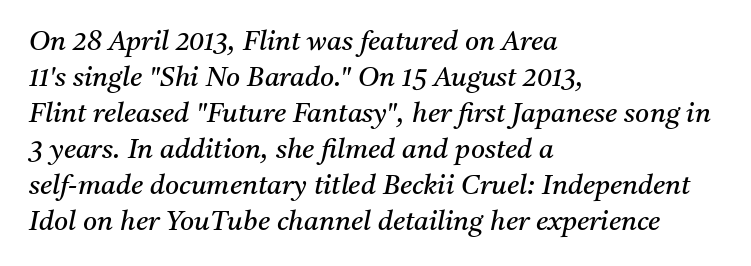
The image shows 27 px text type, italic (leaning right); set left-aligned, normal line spacing (1.33x), normal letter spacing, not underlined.
